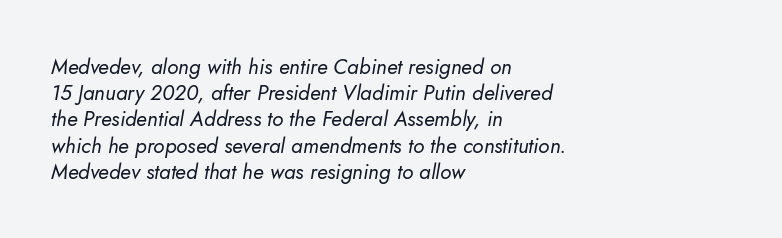
Q: Is the text bold? A: No.
Q: Is the text italic (slanted)? A: Yes, it leans right by about 10 degrees.
Q: Is the text underlined? A: No.
Q: How is the paragraph aligned? A: Left-aligned.
Q: Is the spacing between letters normal or unusually wide? A: Normal.
Q: Is the spacing between lines tight, normal or loose? A: Normal.
